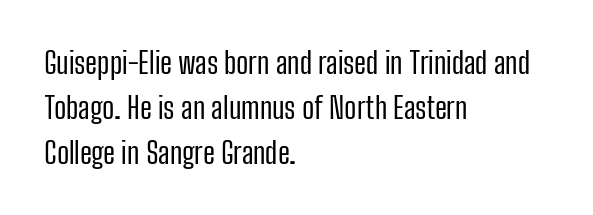
The image shows 30 px regular-weight, condensed sans-serif type, upright; set left-aligned, normal line spacing (1.5x), normal letter spacing, not underlined; low stroke contrast and a medium x-height.
